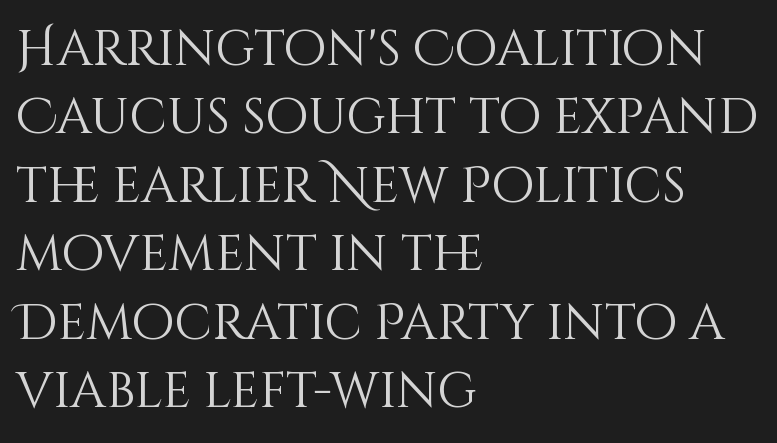
The image shows 50 px light type, upright; set left-aligned, normal line spacing (1.37x), normal letter spacing, not underlined; medium stroke contrast and a large x-height.
